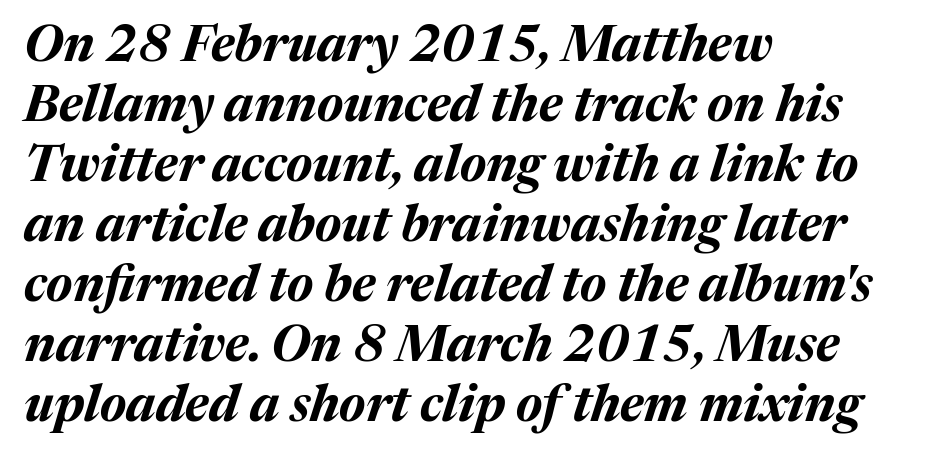
Q: Is the text bold? A: Yes.
Q: Is the text italic (slanted)? A: Yes, it leans right by about 17 degrees.
Q: Is the text underlined? A: No.
Q: How is the paragraph aligned? A: Left-aligned.
Q: Is the spacing between letters normal or unusually wide? A: Normal.
Q: Width (condensed, normal, or wide)? A: Normal.
Q: Stroke contrast? A: Medium.
Q: x-height? A: Medium.
Q: Monospaced? A: No.
